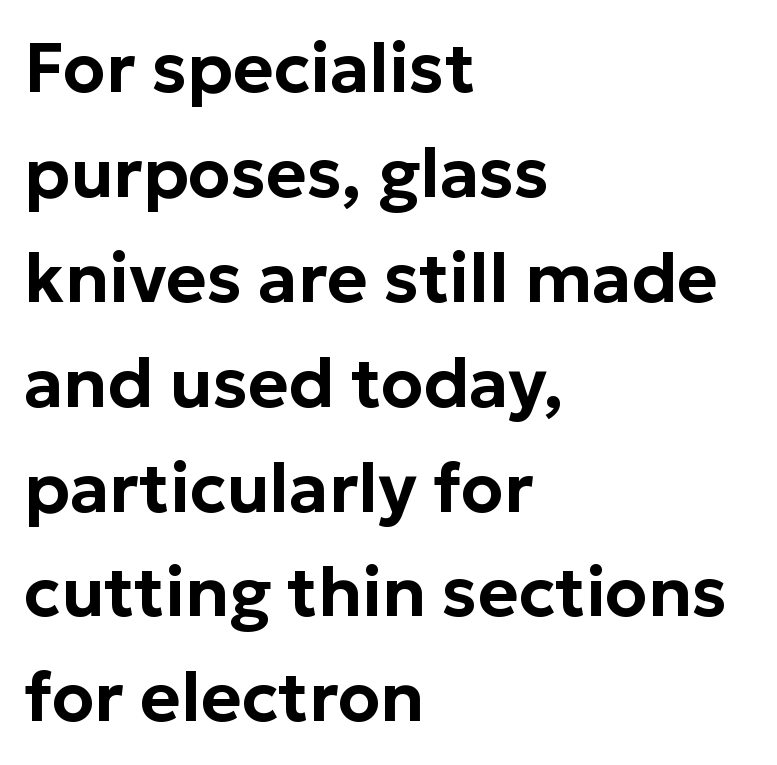
Q: Is the text italic (slanted)? A: No, it is upright.
Q: Is the typeface a serif or a sans-serif typeface? A: Sans-serif.
Q: Is the text underlined? A: No.
Q: How is the paragraph aligned? A: Left-aligned.
Q: Is the spacing between letters normal or unusually wide? A: Normal.
Q: Is the spacing between lines tight, normal or loose? A: Normal.
Q: Width (condensed, normal, or wide)? A: Normal.
Q: Stroke contrast? A: Low.
Q: x-height? A: Medium.
Q: Monospaced? A: No.
